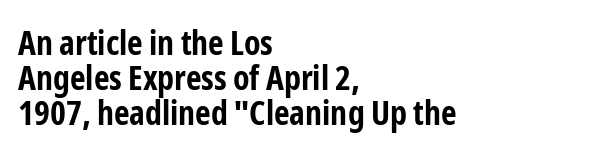
{"serif": "no", "italic": "no", "bold": "yes", "weight": "bold", "width": "condensed", "stroke_contrast": "low", "x_height": "medium", "monospaced": "no", "underline": "no", "align": "left", "line_spacing": "tight", "line_spacing_ratio": 1.03, "letter_spacing": "normal", "letter_spacing_em": 0.0, "glyph_px": 34}
